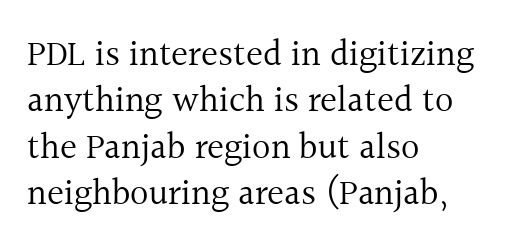
{"serif": "yes", "italic": "no", "bold": "no", "weight": "regular", "width": "normal", "x_height": "medium", "monospaced": "no", "underline": "no", "align": "left", "line_spacing": "normal", "line_spacing_ratio": 1.29, "letter_spacing": "normal", "letter_spacing_em": 0.0, "glyph_px": 36}
